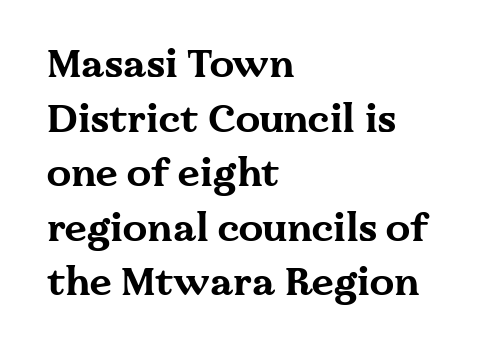
The image shows 39 px bold, wide serif type, upright; set left-aligned, normal line spacing (1.4x), normal letter spacing, not underlined; medium stroke contrast and a medium x-height.
